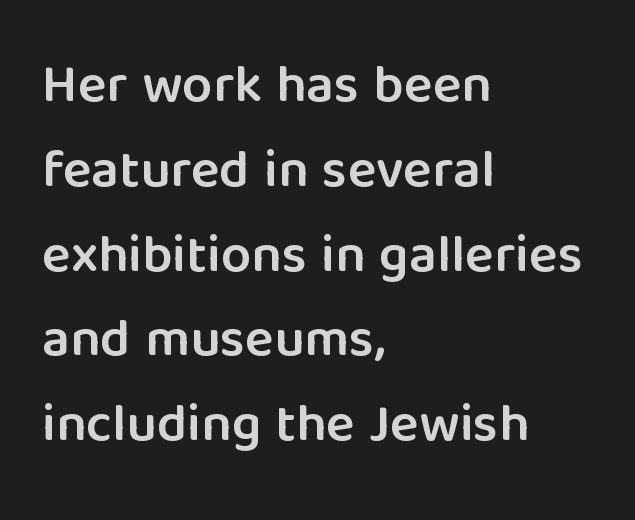
Q: Is the text bold? A: Semi-bold.
Q: Is the text italic (slanted)? A: No, it is upright.
Q: Is the typeface a serif or a sans-serif typeface? A: Sans-serif.
Q: Is the text underlined? A: No.
Q: How is the paragraph aligned? A: Left-aligned.
Q: Is the spacing between letters normal or unusually wide? A: Normal.
Q: Is the spacing between lines tight, normal or loose? A: Normal.
Q: Width (condensed, normal, or wide)? A: Normal.
Q: Stroke contrast? A: Low.
Q: x-height? A: Medium.
Q: Monospaced? A: No.
